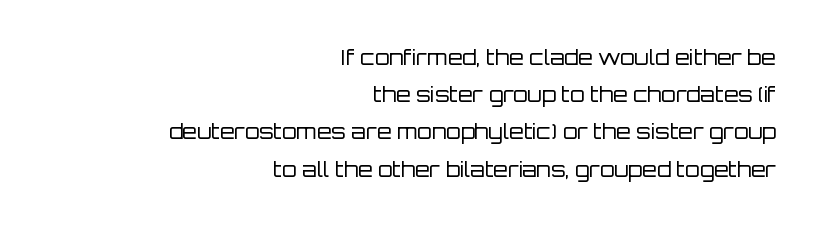
{"italic": "no", "bold": "no", "underline": "no", "align": "right", "line_spacing_ratio": 1.77, "letter_spacing": "normal", "letter_spacing_em": 0.0, "glyph_px": 21}
